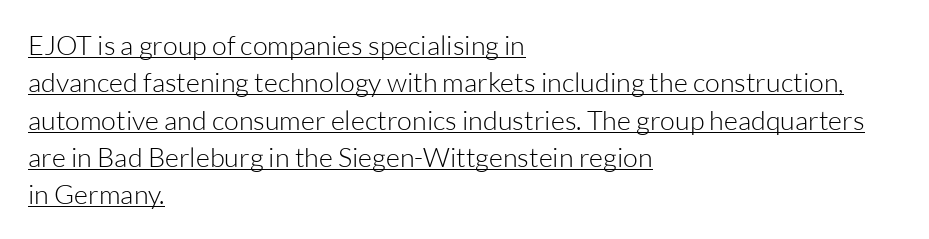
Emphasis is given by a line drawn under the lettering. If you drew a line through each stem, it would be perfectly vertical. Is this a heavy cut? Hardly; it is regular or lighter. The paragraph has a hard left edge and a soft right edge. Summary of vertical rhythm: regular, with standard interline spacing. Inter-character spacing is left at the font's built-in metrics.
